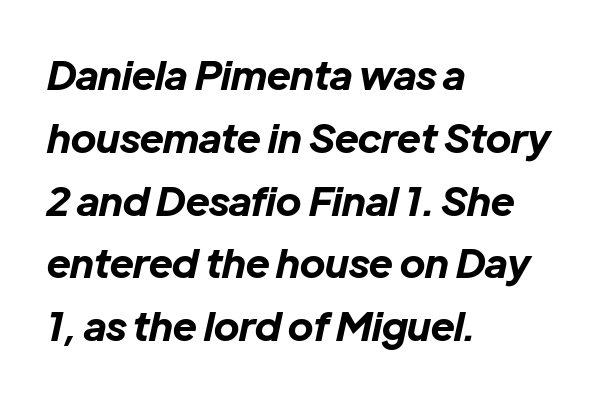
Q: Is the text bold? A: Yes.
Q: Is the text italic (slanted)? A: Yes, it leans right by about 12 degrees.
Q: Is the text underlined? A: No.
Q: How is the paragraph aligned? A: Left-aligned.
Q: Is the spacing between letters normal or unusually wide? A: Normal.
Q: Is the spacing between lines tight, normal or loose? A: Normal.
Q: Width (condensed, normal, or wide)? A: Normal.
Q: Stroke contrast? A: Low.
Q: x-height? A: Medium.
Q: Monospaced? A: No.
